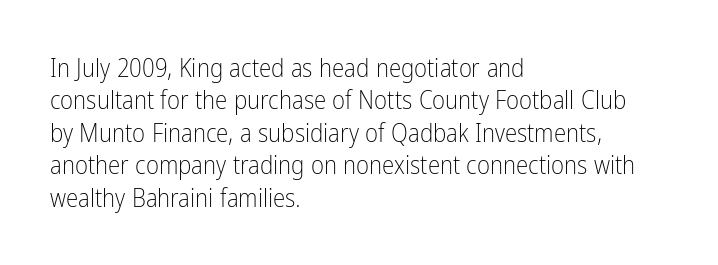
Q: Is the text bold? A: No.
Q: Is the text italic (slanted)? A: No, it is upright.
Q: Is the text underlined? A: No.
Q: How is the paragraph aligned? A: Left-aligned.
Q: Is the spacing between letters normal or unusually wide? A: Normal.
Q: Is the spacing between lines tight, normal or loose? A: Normal.
